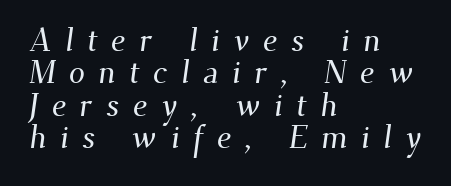
Successive baselines arrive quickly, one right under another. Any mark beneath the type? The region is blank. This sample has the flowing, uneven cadence of proportional lettering. Note: serifs present on the glyphs. This rendering widens character spacing well past its baseline value.
